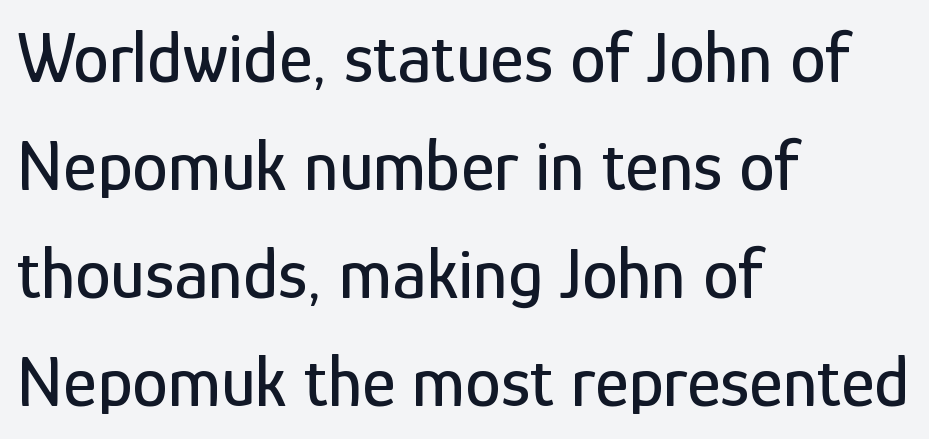
This rendering uses left alignment, leaving the right contour irregular. Letterform terminals end flat and unadorned throughout the passage. Note the varied advance widths — an 'i' is clearly narrower than an 'm'. Unmarked baselines from the first word to the last. Ordinary non-slanted type is in use. Each word holds together tightly as a unit, with standard inter-letter gaps.
